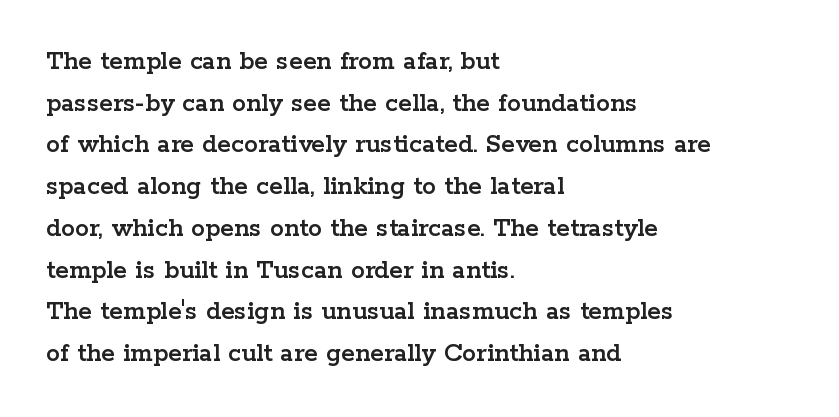
The image shows 28 px wide serif type, upright; set left-aligned, normal line spacing (1.49x), normal letter spacing, not underlined; low stroke contrast and a medium x-height.
